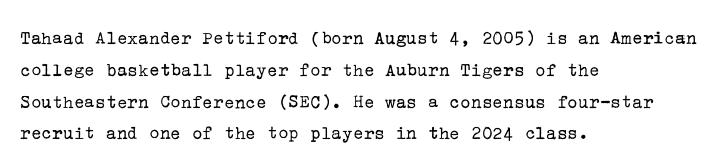
Q: Is the text bold? A: No.
Q: Is the text italic (slanted)? A: No, it is upright.
Q: Is the text underlined? A: No.
Q: How is the paragraph aligned? A: Left-aligned.
Q: Is the spacing between letters normal or unusually wide? A: Normal.
Q: Is the spacing between lines tight, normal or loose? A: Normal.
